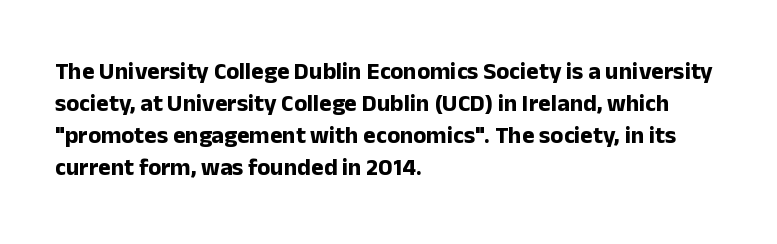
Q: Is the text bold? A: Yes.
Q: Is the text italic (slanted)? A: No, it is upright.
Q: Is the text underlined? A: No.
Q: How is the paragraph aligned? A: Left-aligned.
Q: Is the spacing between letters normal or unusually wide? A: Normal.
Q: Is the spacing between lines tight, normal or loose? A: Normal.
